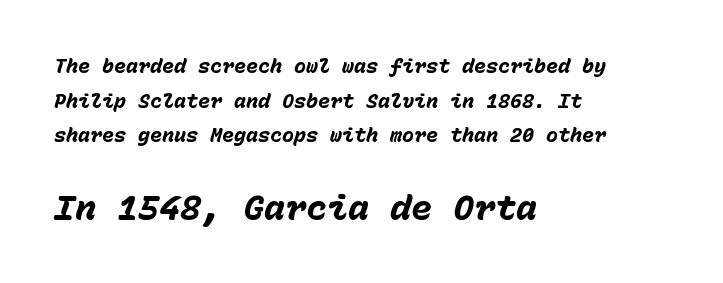
This layout puts the modest block above and the oversized block below. This sample is left-justified, so line endings fall wherever the words run out. It's the slanting kind of type. The specimen omits any rule beneath the text block's lines. The letters march in equal steps, a hallmark of fixed-pitch type.
